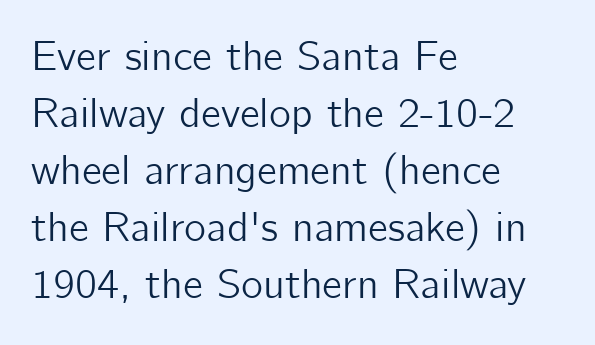
Compared with typical paragraphs, the rows here are spaced about the same. The letters carry no serifs — their stems end cleanly without finishing strokes. Spacing verdict: proportional, widths tailored to each character. The letters stand straight up with perfectly vertical stems. Letter spacing: default. The area under the type is left untouched.
